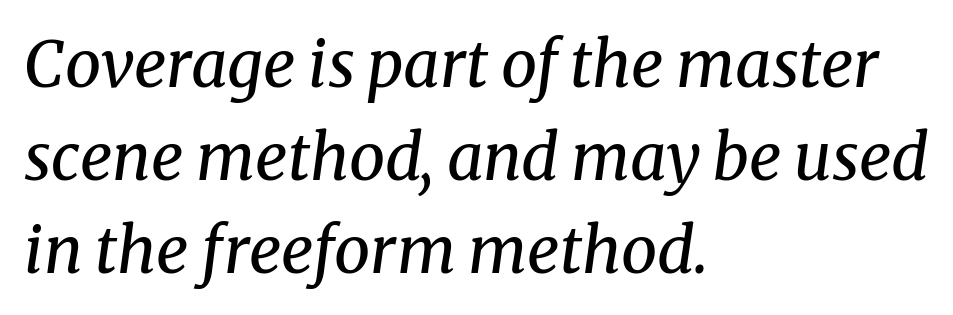
The image shows 64 px regular-weight serif type, italic (leaning right); set left-aligned, normal line spacing (1.45x), normal letter spacing, not underlined; medium stroke contrast and a medium x-height.
